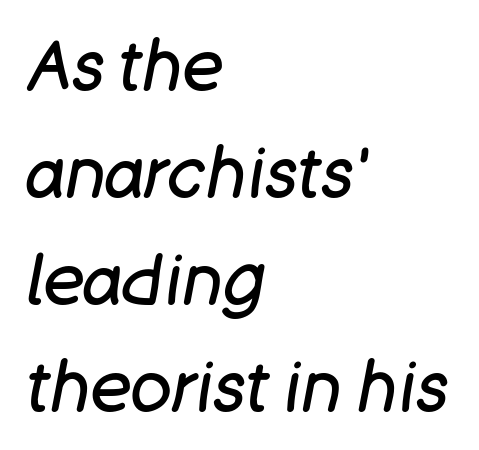
Q: Is the text bold? A: No.
Q: Is the text italic (slanted)? A: Yes, it leans right by about 11 degrees.
Q: Is the text underlined? A: No.
Q: How is the paragraph aligned? A: Left-aligned.
Q: Is the spacing between letters normal or unusually wide? A: Normal.
Q: Is the spacing between lines tight, normal or loose? A: Normal.
Q: Width (condensed, normal, or wide)? A: Normal.
Q: Stroke contrast? A: Low.
Q: x-height? A: Large.
Q: Monospaced? A: No.
